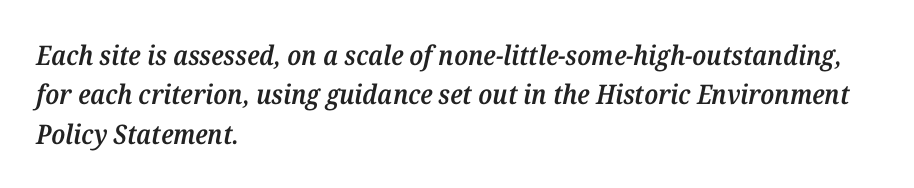
{"italic": "yes", "lean": "right", "slant_degrees": 12, "bold": "semi", "underline": "no", "align": "left", "line_spacing": "normal", "line_spacing_ratio": 1.46, "letter_spacing": "normal", "letter_spacing_em": 0.0, "glyph_px": 27}
